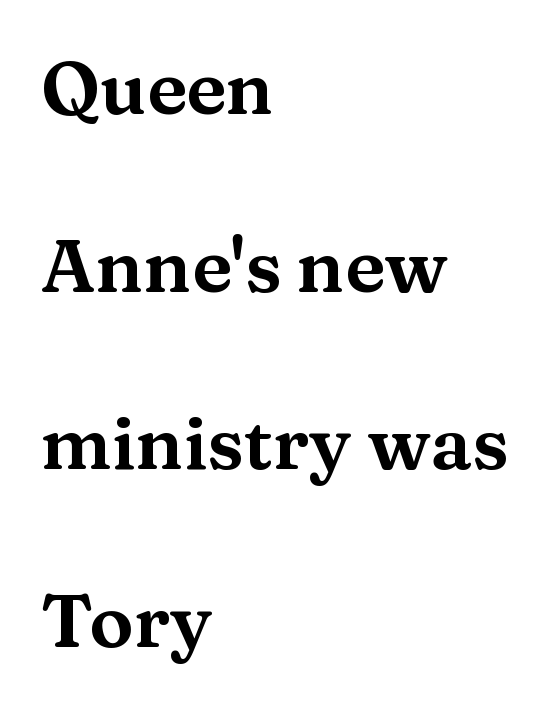
The image shows 74 px wide serif type, upright; set left-aligned, loose line spacing (2.4x), normal letter spacing, not underlined; medium stroke contrast and a medium x-height.
